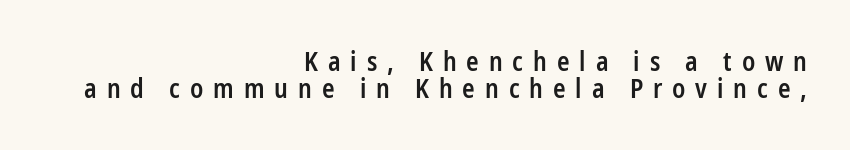
The image shows 26 px text type, upright; set right-aligned, tight line spacing (1.05x), unusually wide letter spacing (+0.38 em), not underlined.
